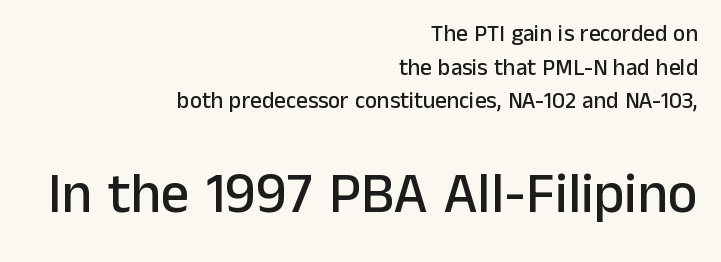
Bigger letters appear in the bottom chunk; the top chunk is reduced. The typeface chosen for these lines omits serifs. The words here are not underlined. The axis of the letterforms is exactly vertical. This rendering uses right alignment, leaving the left contour irregular.
